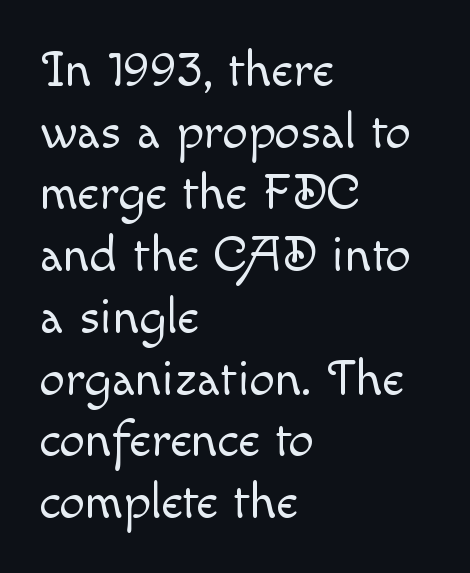
{"italic": "no", "bold": "no", "weight": "light", "width": "normal", "x_height": "small", "monospaced": "no", "underline": "no", "align": "left", "line_spacing_ratio": 1.21, "letter_spacing": "normal", "letter_spacing_em": 0.0, "glyph_px": 51}
